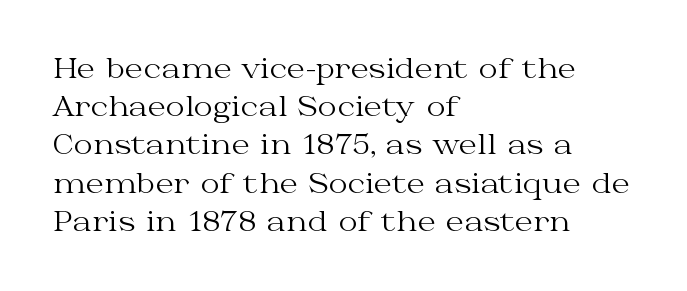
The vertical gap from one line to the next is medium. Quick note: underline off. The characters are drawn with everyday or finer stroke widths. A typesetter would mark this as roman, not italic. Caption: multi-line text, flush left, ragged right.
